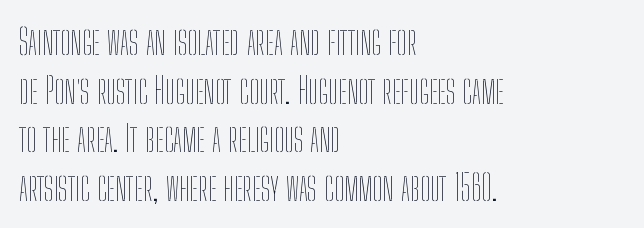
{"italic": "no", "bold": "no", "weight": "thin", "width": "condensed", "stroke_contrast": "low", "x_height": "medium", "monospaced": "no", "underline": "no", "align": "left", "line_spacing": "normal", "line_spacing_ratio": 1.35, "letter_spacing": "normal", "letter_spacing_em": 0.0, "glyph_px": 36}
